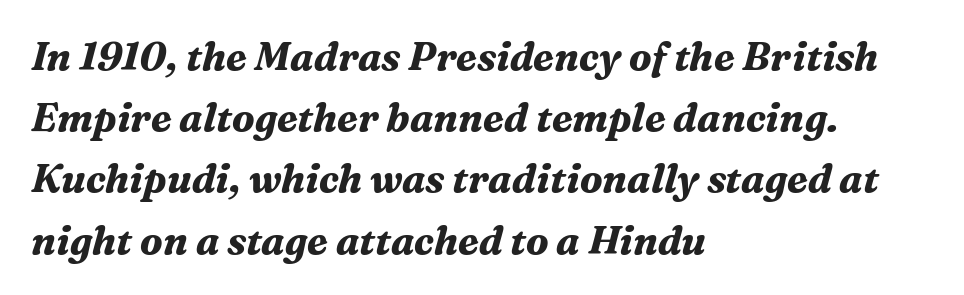
You'd pick this weight for a headline — it's a proper bold. The whole block is typeset with a tilt. Serif or sans? Serif — the stroke terminals have little feet. The face used here is proportionally spaced, like ordinary book or web type.
